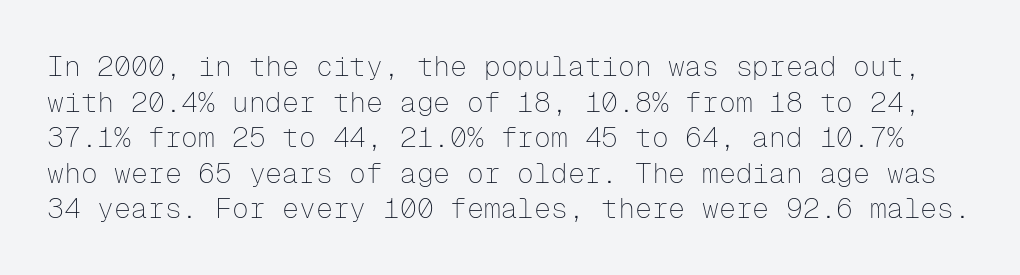
Note: no serifs on the glyphs. A typesetter would call this leading conventional body-copy spacing. Vertical strokes here are truly vertical. Each stroke keeps to a modest, everyday thickness or less. Glance below the letters and you will spot only blank space.
